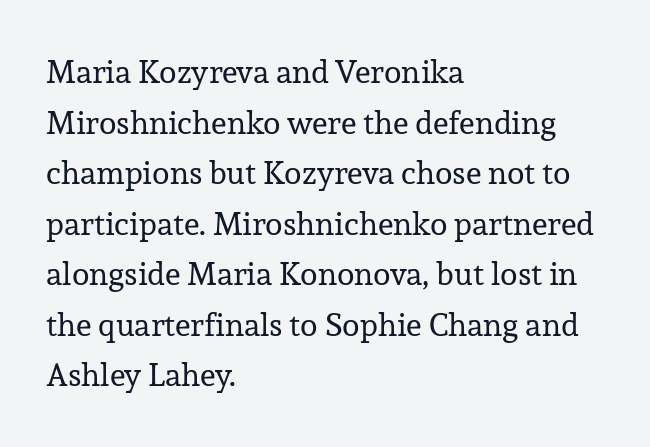
On a weight scale, this lands at 450 or below. In terms of letterform style, serifs are clearly present. Nothing unusual about the tracking: characters are spaced as the font intends. A typesetter would call this proportional, since set widths differ per character.
